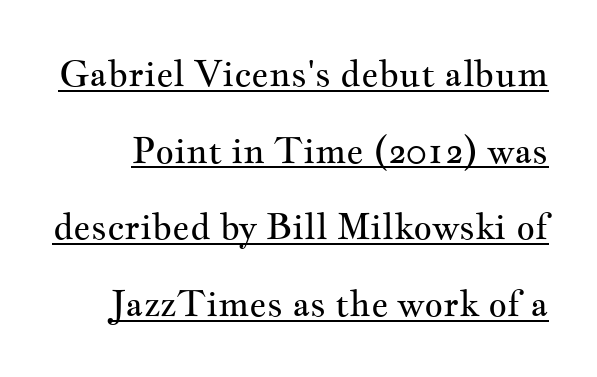
{"serif": "yes", "italic": "no", "bold": "no", "weight": "regular", "width": "wide", "stroke_contrast": "medium", "x_height": "small", "monospaced": "no", "underline": "yes", "line_spacing": "loose", "line_spacing_ratio": 2.13, "letter_spacing": "normal", "letter_spacing_em": 0.0, "glyph_px": 36}
